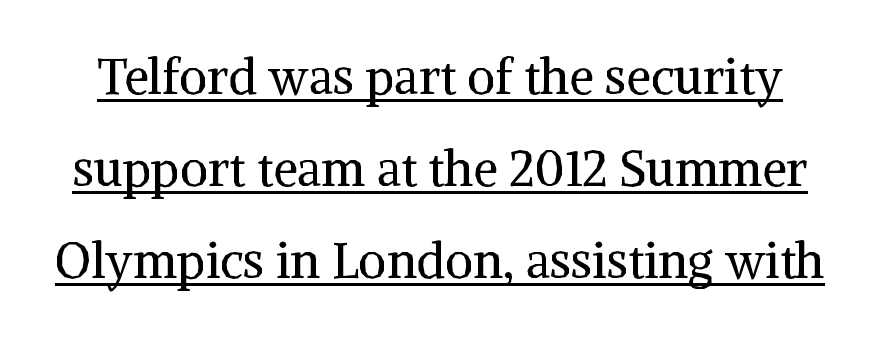
No letter is thick-stroked: the sample isn't bold. The lettering holds an erect, upright posture throughout. Note: serifs present on the glyphs. What decoration does the sample have? An underline.
